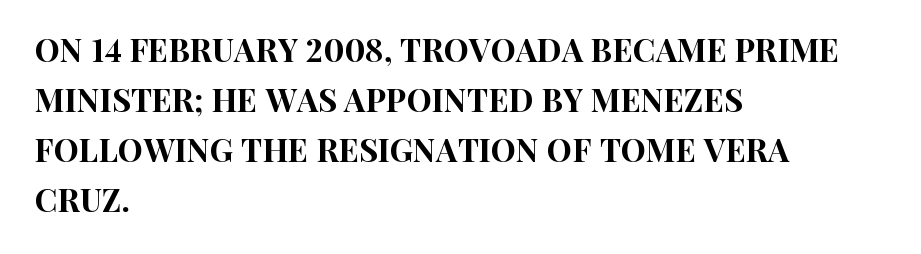
The image shows 32 px condensed sans-serif type, upright; set left-aligned, normal line spacing (1.56x), normal letter spacing, not underlined; high stroke contrast and a large x-height.
